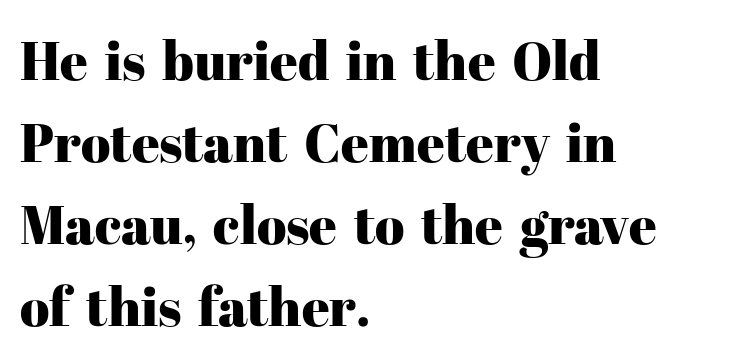
Q: Is the text italic (slanted)? A: No, it is upright.
Q: Is the typeface a serif or a sans-serif typeface? A: Serif.
Q: Is the text underlined? A: No.
Q: How is the paragraph aligned? A: Left-aligned.
Q: Is the spacing between letters normal or unusually wide? A: Normal.
Q: Is the spacing between lines tight, normal or loose? A: Normal.
Q: Width (condensed, normal, or wide)? A: Normal.
Q: Stroke contrast? A: High.
Q: x-height? A: Medium.
Q: Monospaced? A: No.
